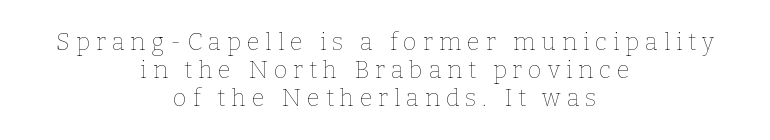
Q: Is the text bold? A: No.
Q: Is the text italic (slanted)? A: No, it is upright.
Q: Is the text underlined? A: No.
Q: How is the paragraph aligned? A: Centered.
Q: Is the spacing between letters normal or unusually wide? A: Unusually wide.
